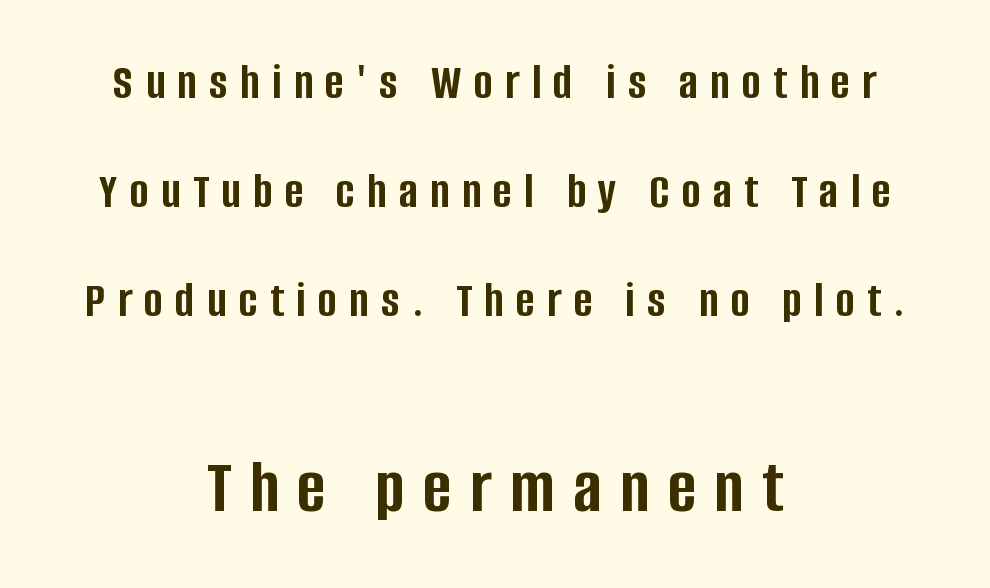
The image shows 77 px semibold, condensed sans-serif type, upright; set centered, loose line spacing (2.14x), unusually wide letter spacing (+0.24 em), not underlined; the second (bottom) block is 1.51x larger; low stroke contrast and a large x-height.
